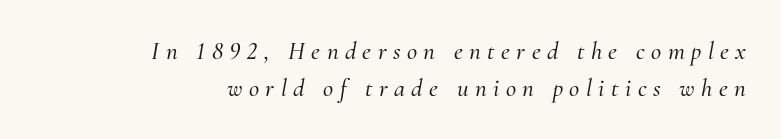
The image shows 25 px text type, italic (leaning right); set right-aligned, normal line spacing (1.48x), unusually wide letter spacing (+0.26 em), not underlined.
